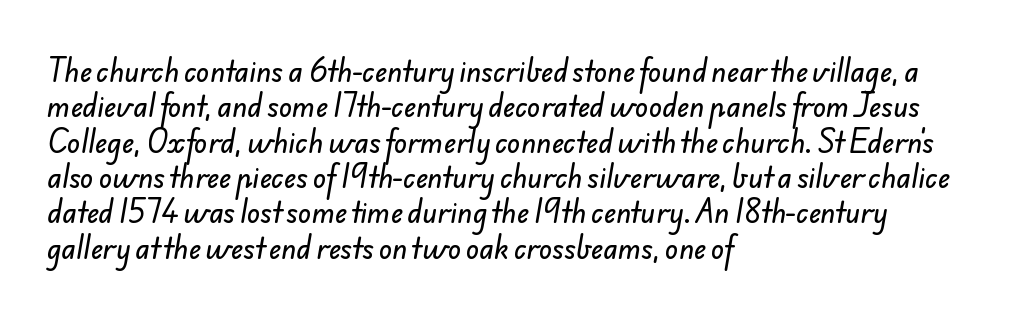
{"underline": "no", "align": "left", "line_spacing": "normal", "line_spacing_ratio": 1.31, "letter_spacing": "normal", "letter_spacing_em": 0.0, "glyph_px": 27}
